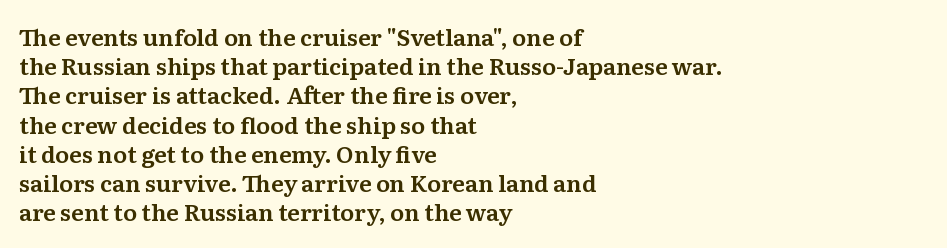
The image shows 23 px text type, upright; set left-aligned, normal line spacing (1.27x), normal letter spacing, not underlined.
